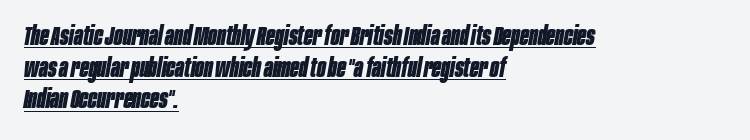
The image shows 26 px bold type, italic (leaning right); set left-aligned, line spacing 1.22x, normal letter spacing, underlined.
